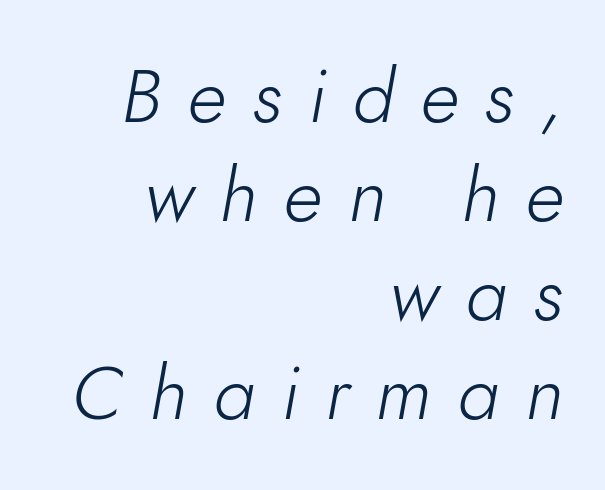
Q: Is the text bold? A: No.
Q: Is the text italic (slanted)? A: Yes, it leans right by about 10 degrees.
Q: Is the text underlined? A: No.
Q: How is the paragraph aligned? A: Right-aligned.
Q: Is the spacing between letters normal or unusually wide? A: Unusually wide.
Q: Is the spacing between lines tight, normal or loose? A: Normal.
Q: Width (condensed, normal, or wide)? A: Normal.
Q: Stroke contrast? A: Low.
Q: x-height? A: Small.
Q: Monospaced? A: No.
